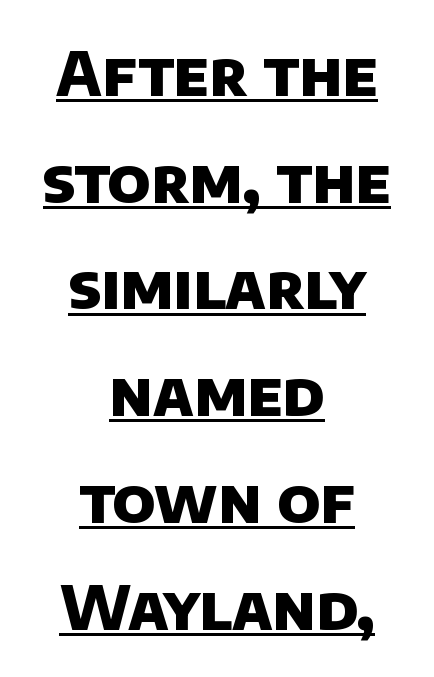
Heavy, bold letterforms. A typographer would call this underscored text. The letters advance in unequal steps, a hallmark of proportional type. A typesetter would call this zero additional tracking.
